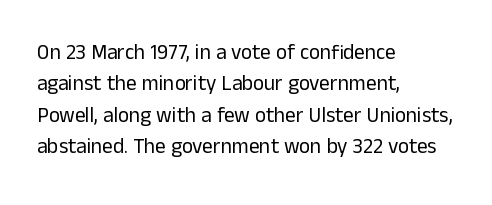
Each row of text sits above clean, open space. Italic? Not at all — the glyphs are vertical. Typeset ragged right — the left edge is the straight one. Each word holds together tightly as a unit, with standard inter-letter gaps. Interline gaps are of average width in this sample.
